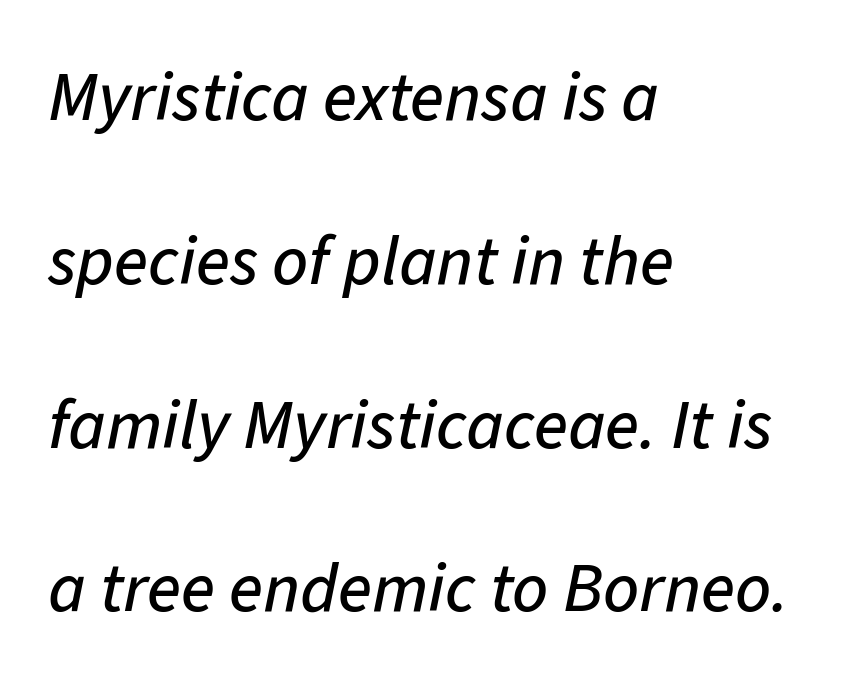
Decoration check: the copy has no underline. Here the designer chose a conventional face with non-uniform glyph widths. The line-height multiplier appears high, well above default. What stands out about the letter spacing? Nothing — it is the standard amount. Quick note: italic.
